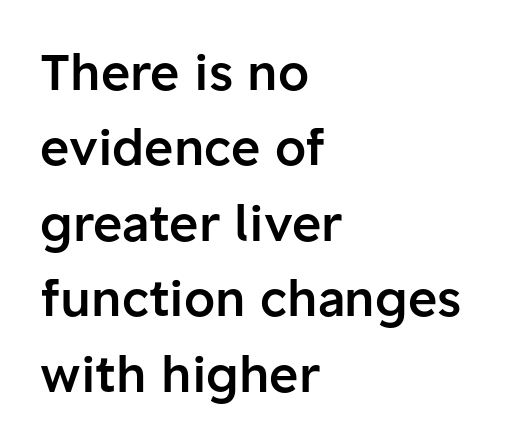
The face used here is proportionally spaced, like ordinary book or web type. Evenly set lines give the paragraph a standard silhouette. Font category for this specimen: sans-serif. Emphasis by weight is partial: semibold.
